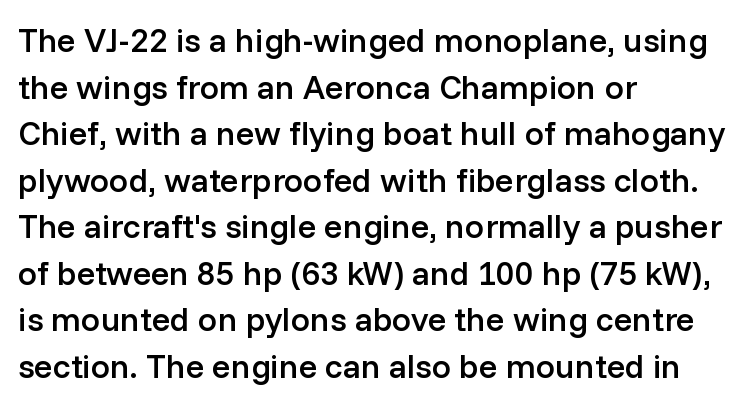
Q: Is the text bold? A: Semi-bold.
Q: Is the text italic (slanted)? A: No, it is upright.
Q: Is the typeface a serif or a sans-serif typeface? A: Sans-serif.
Q: Is the text underlined? A: No.
Q: How is the paragraph aligned? A: Left-aligned.
Q: Is the spacing between letters normal or unusually wide? A: Normal.
Q: Is the spacing between lines tight, normal or loose? A: Normal.
Q: Width (condensed, normal, or wide)? A: Normal.
Q: Stroke contrast? A: Low.
Q: x-height? A: Medium.
Q: Monospaced? A: No.
